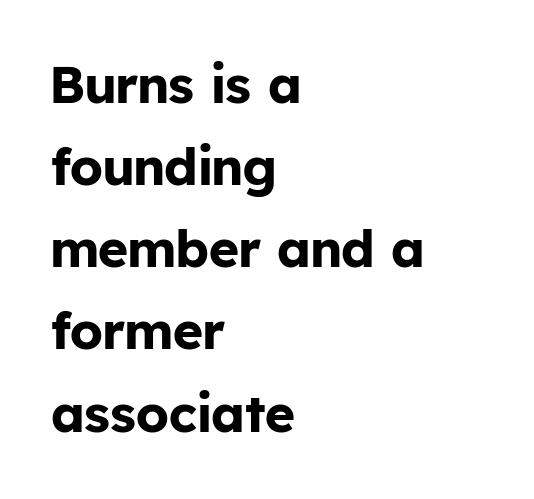
The image shows 52 px bold sans-serif type, upright; set left-aligned, normal line spacing (1.58x), normal letter spacing, not underlined; low stroke contrast and a medium x-height.
